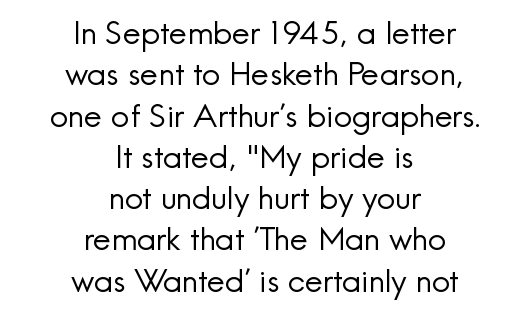
The font family rendered here belongs to the sans-serif group. How are the letters spaced? Ordinarily, with no added tracking. Beneath every word, the page is bare. Looks like regular typesetting: each glyph gets only the width it needs.
